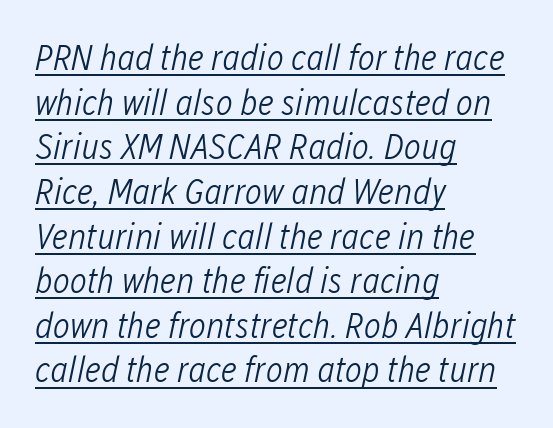
{"italic": "yes", "lean": "right", "slant_degrees": 12, "bold": "no", "weight": "light", "width": "condensed", "stroke_contrast": "low", "x_height": "medium", "monospaced": "no", "underline": "yes", "align": "left", "line_spacing_ratio": 1.24, "letter_spacing": "normal", "letter_spacing_em": 0.0, "glyph_px": 36}
